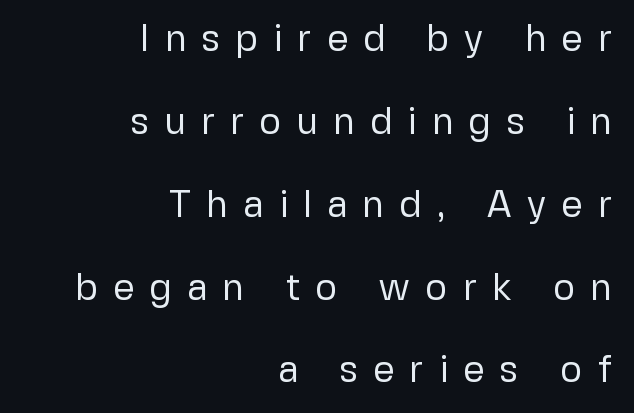
{"serif": "no", "italic": "no", "bold": "no", "weight": "regular", "width": "normal", "stroke_contrast": "low", "x_height": "medium", "monospaced": "no", "underline": "no", "align": "right", "line_spacing": "loose", "line_spacing_ratio": 2.18, "letter_spacing": "wide", "letter_spacing_em": 0.39, "glyph_px": 38}
